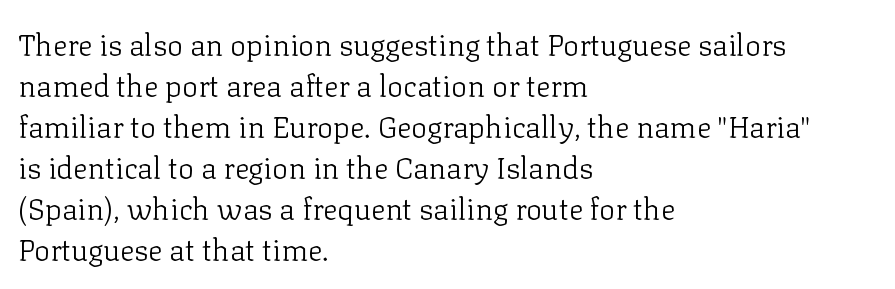
The image shows 30 px light serif type, upright; set left-aligned, normal line spacing (1.37x), normal letter spacing, not underlined; low stroke contrast and a medium x-height.
